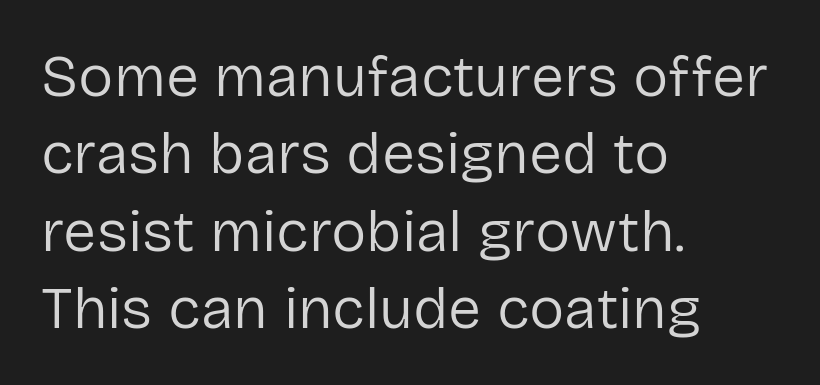
The face used here is proportionally spaced, like ordinary book or web type. Counters stay open thanks to moderate or lighter strokes. The horizontal fit of the characters is conventional and even. Examine the stroke ends and you'll find no serifs.
